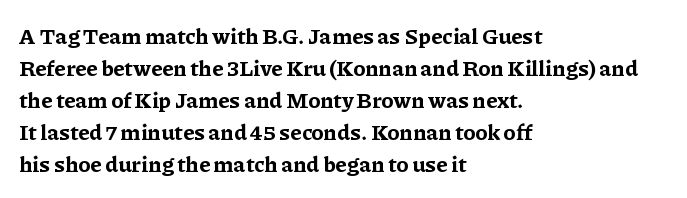
Students, observe: this is what conventionally led text looks like. Ascenders rise straight up at ninety degrees. Pretty heavy lettering here — definitely bold. The words here are not underlined.
